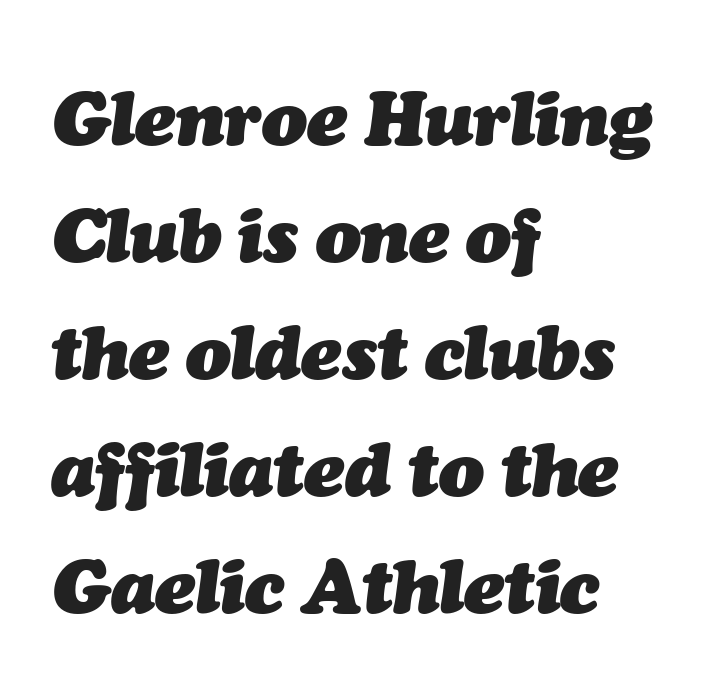
The image shows 75 px heavy type, italic (leaning right); set left-aligned, normal line spacing (1.56x), normal letter spacing, not underlined; medium stroke contrast and a medium x-height.
